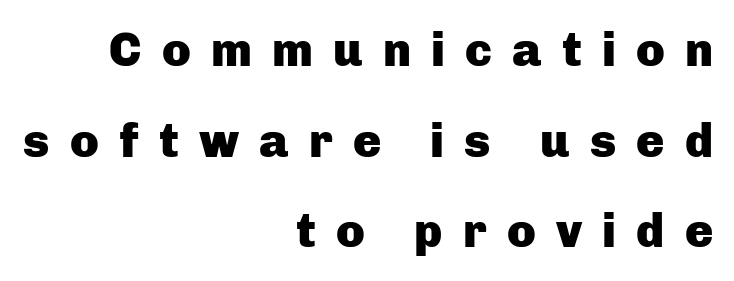
{"serif": "no", "italic": "no", "bold": "yes", "weight": "heavy", "width": "normal", "stroke_contrast": "low", "x_height": "medium", "monospaced": "no", "underline": "no", "align": "right", "line_spacing": "loose", "line_spacing_ratio": 1.93, "letter_spacing": "wide", "letter_spacing_em": 0.43, "glyph_px": 47}
